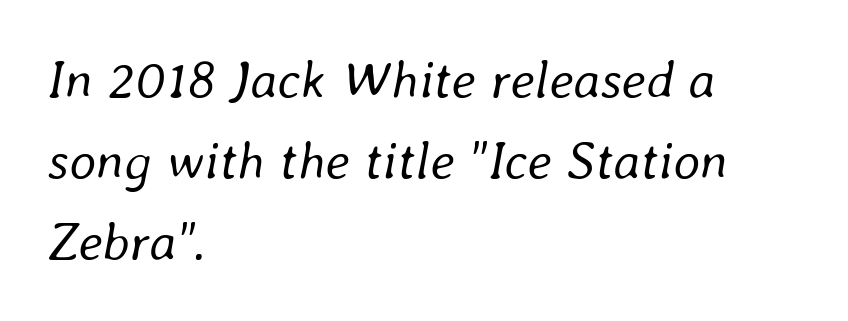
{"italic": "yes", "lean": "right", "slant_degrees": 8, "bold": "no", "weight": "regular", "width": "normal", "stroke_contrast": "low", "x_height": "medium", "monospaced": "no", "underline": "no", "align": "left", "line_spacing": "normal", "line_spacing_ratio": 1.53, "letter_spacing": "normal", "letter_spacing_em": 0.0, "glyph_px": 53}
